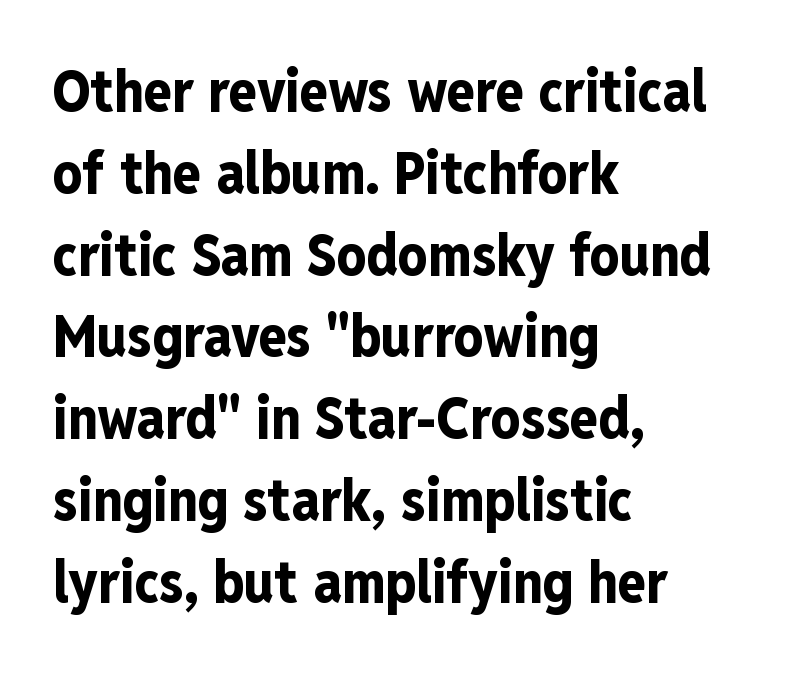
The image shows 58 px bold, condensed sans-serif type, upright; set left-aligned, normal line spacing (1.41x), normal letter spacing, not underlined; low stroke contrast and a medium x-height.
